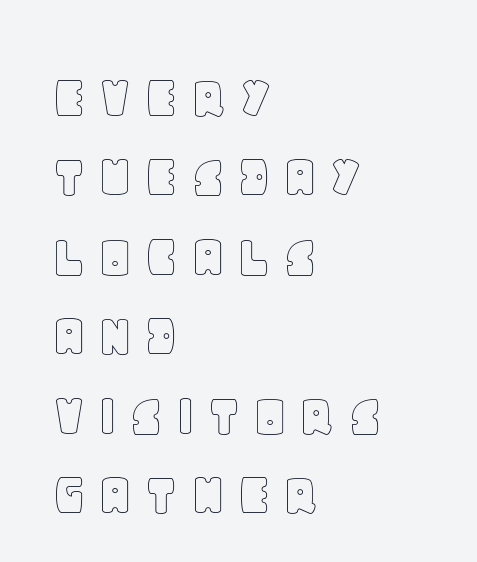
Posture: straight, roman, zero tilt. Underline: absent. The line-height multiplier appears to be the usual default. Left-aligned paragraph, ragged on the right. Character widths vary here, with narrow letters taking less room than wide ones.
